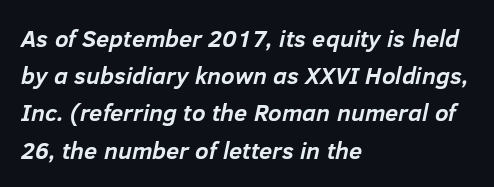
{"italic": "yes", "lean": "right", "slant_degrees": 12, "bold": "yes", "underline": "no", "align": "left", "line_spacing": "normal", "line_spacing_ratio": 1.55, "letter_spacing": "normal", "letter_spacing_em": 0.0, "glyph_px": 24}
